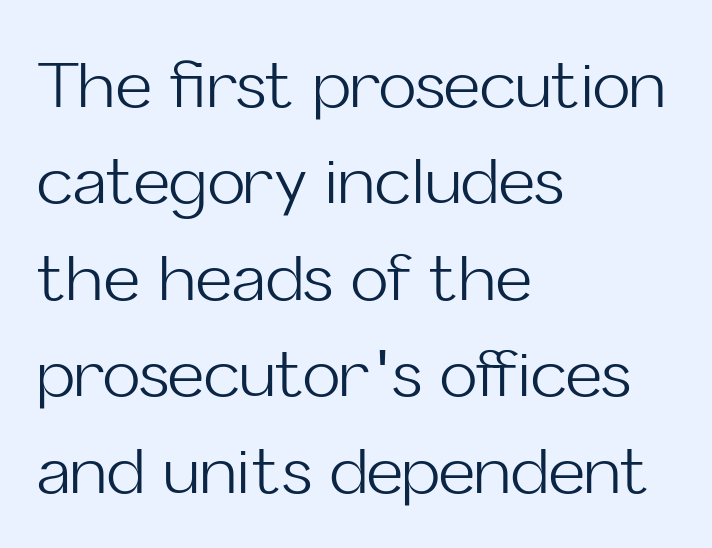
The tracking reads as untouched default to a designer's eye. A normal amount of white space separates one row of letters from the next. Varying glyph widths throughout — classic text-font behaviour. If you drew a ruler down the left edge, every line would touch it. Does the lettering tilt? It doesn't — this is upright. Stems here are at most as thick as an everyday book face.
